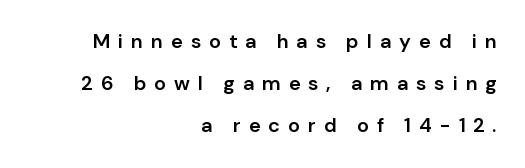
{"italic": "no", "bold": "semi", "underline": "no", "align": "right", "line_spacing": "loose", "line_spacing_ratio": 2.11, "letter_spacing": "wide", "letter_spacing_em": 0.39, "glyph_px": 20}
